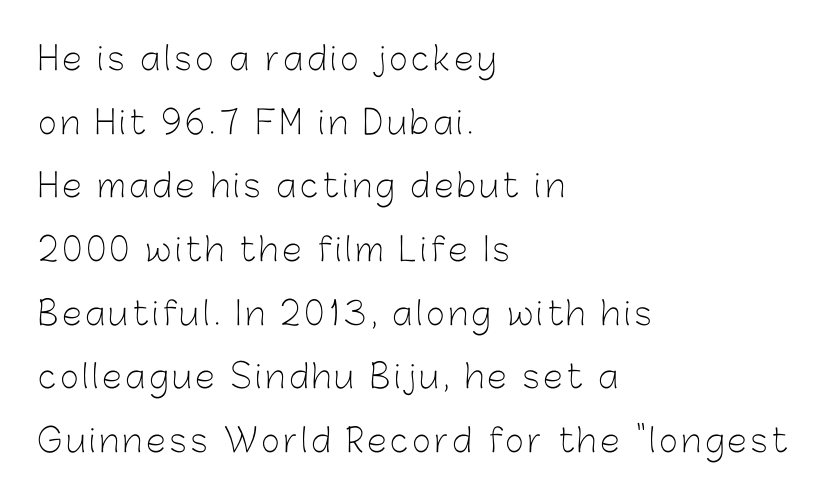
{"serif": "no", "italic": "no", "bold": "no", "weight": "light", "width": "normal", "stroke_contrast": "low", "x_height": "medium", "monospaced": "no", "underline": "no", "align": "left", "line_spacing": "loose", "line_spacing_ratio": 1.99, "glyph_px": 32}
